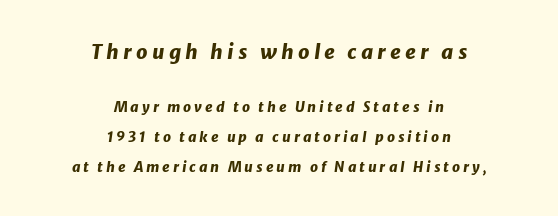
Q: Is the text bold? A: Yes.
Q: Is the text italic (slanted)? A: Yes, it leans right by about 8 degrees.
Q: Is the text underlined? A: No.
Q: How is the paragraph aligned? A: Centered.
Q: Is the spacing between letters normal or unusually wide? A: Unusually wide.
Q: Is the spacing between lines tight, normal or loose? A: Loose.
Q: Which block of text is set in a larger size, the first (top) or the second (bottom)? A: The first (top) one.
